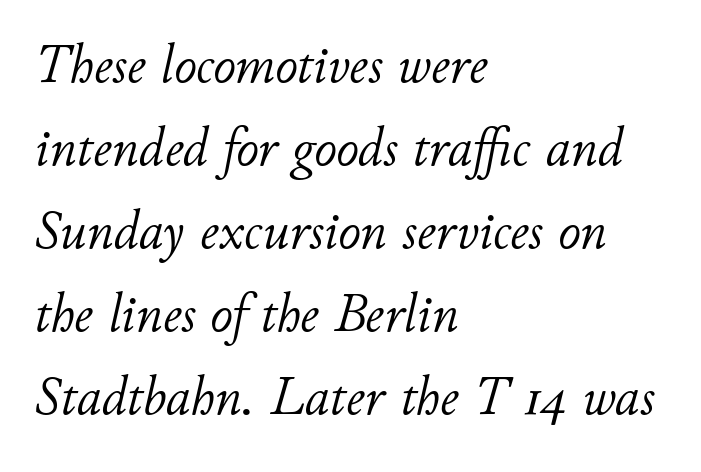
The image shows 55 px light type, italic (leaning right); set left-aligned, normal line spacing (1.51x), normal letter spacing, not underlined; low stroke contrast and a small x-height.
